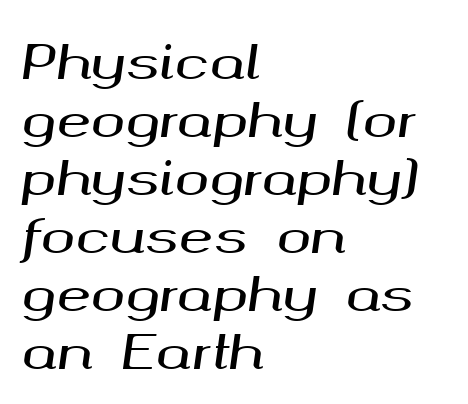
{"italic": "yes", "lean": "right", "slant_degrees": 8, "width": "wide", "stroke_contrast": "medium", "x_height": "medium", "monospaced": "no", "underline": "no", "align": "left", "line_spacing": "normal", "line_spacing_ratio": 1.26, "letter_spacing": "normal", "letter_spacing_em": 0.0, "glyph_px": 46}
